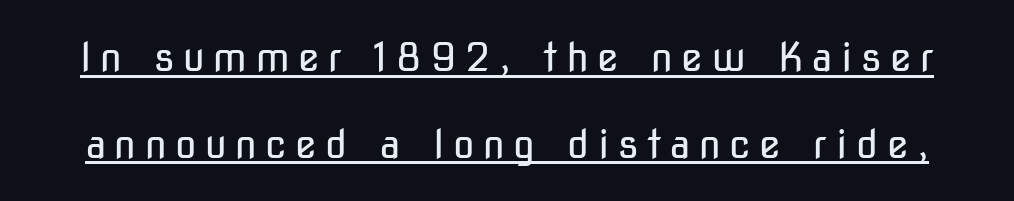
The image shows 39 px regular-weight, condensed sans-serif type, upright; set loose line spacing (2.22x), unusually wide letter spacing (+0.22 em), underlined; low stroke contrast and a medium x-height.
